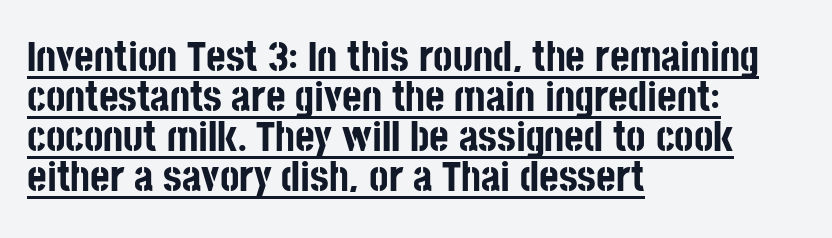
Look at the stroke-to-counter ratio: heavy, a bold. Each letter keeps its own natural width here, so spacing adapts to shape. Are there feet on the stems? There aren't — it's a sans. Every character sits straight up, as roman type does. This block would grow much taller if given ordinary leading; it's compressed now.
